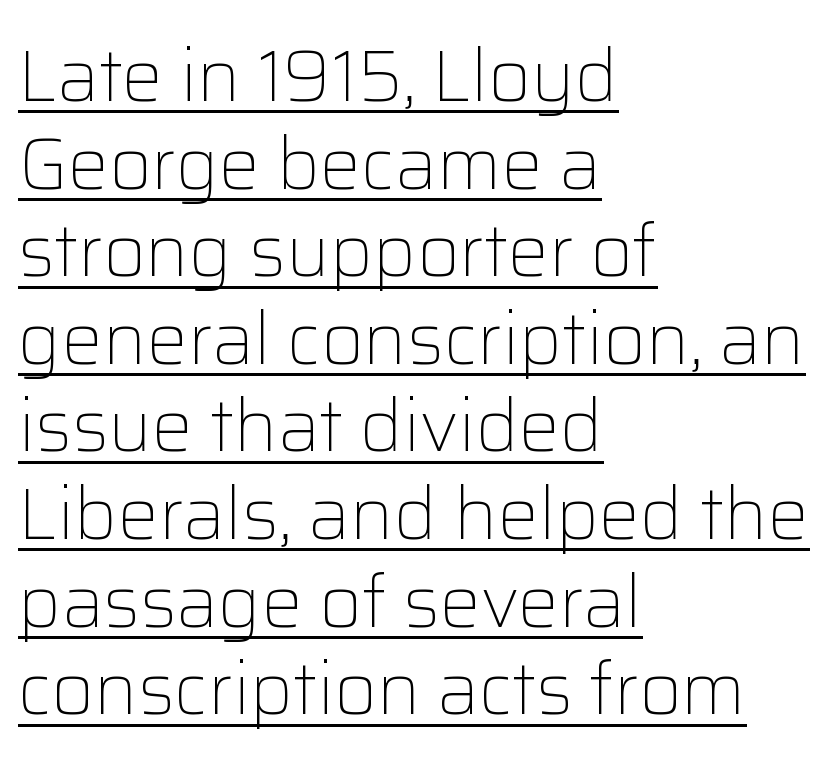
Tracking here is standard; glyphs follow each other at the usual distance. These lines are composed in type without serifs. This rendering features underlined lettering. Alignment: flush left.
